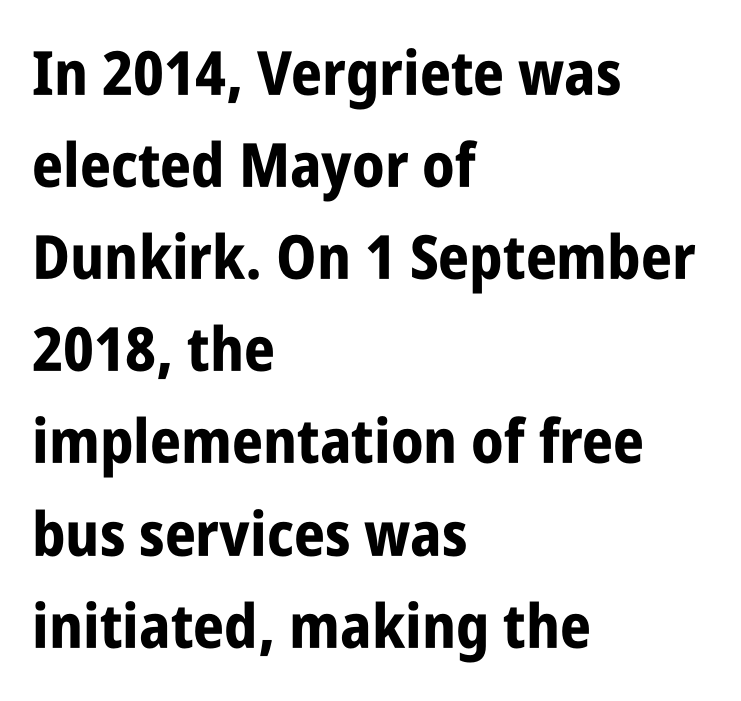
The image shows 61 px bold, condensed sans-serif type, upright; set left-aligned, normal line spacing (1.51x), normal letter spacing, not underlined; low stroke contrast and a large x-height.
